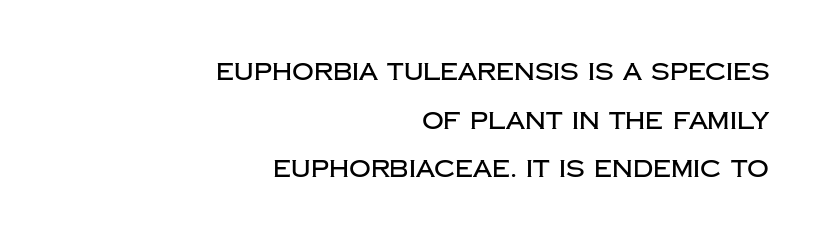
The image shows 24 px text type, upright; set right-aligned, loose line spacing (2.03x), normal letter spacing, not underlined.
